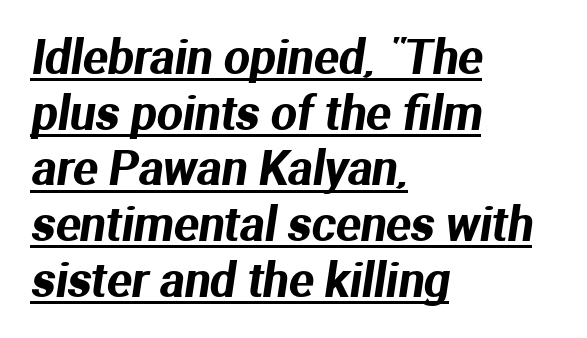
{"serif": "no", "width": "normal", "stroke_contrast": "medium", "x_height": "medium", "monospaced": "no", "underline": "yes", "align": "left", "line_spacing_ratio": 1.21, "letter_spacing": "normal", "letter_spacing_em": 0.0, "glyph_px": 46}
